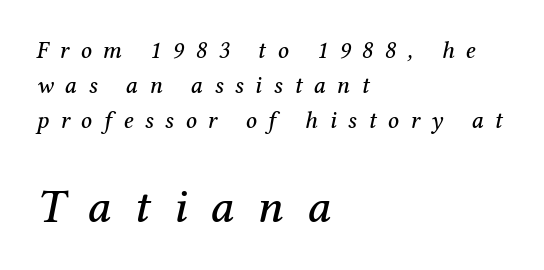
This sample is left-justified, so line endings fall wherever the words run out. A typesetter would call this leading conventional body-copy spacing. Which chunk is bigger? The second one — the bottom block dwarfs the top. Honestly, there is no underline to notice here at all. The characters display serif detailing at their extremities. The face used here is proportionally spaced, like ordinary book or web type.
